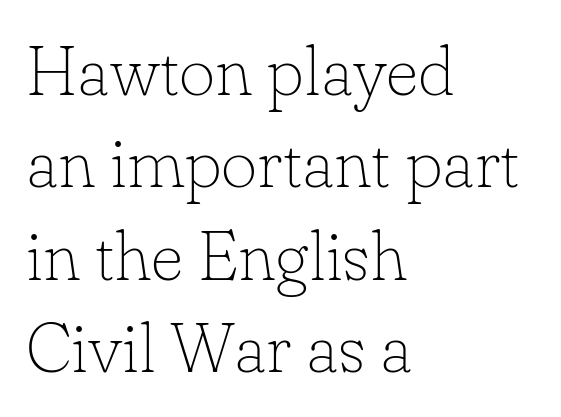
{"serif": "yes", "italic": "no", "bold": "no", "weight": "thin", "width": "normal", "stroke_contrast": "low", "x_height": "small", "monospaced": "no", "underline": "no", "align": "left", "line_spacing": "normal", "line_spacing_ratio": 1.32, "letter_spacing": "normal", "letter_spacing_em": 0.0, "glyph_px": 70}
